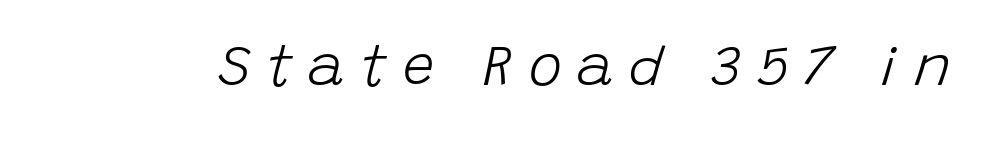
Q: Is the text bold? A: No.
Q: Is the text italic (slanted)? A: Yes, it leans right by about 15 degrees.
Q: Is the text underlined? A: No.
Q: Is the spacing between letters normal or unusually wide? A: Unusually wide.
Q: Width (condensed, normal, or wide)? A: Normal.
Q: Stroke contrast? A: Low.
Q: x-height? A: Large.
Q: Monospaced? A: No.
